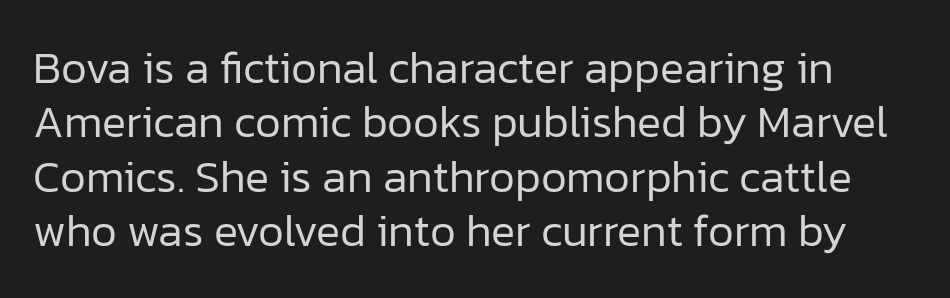
The weight tops out at a normal text grade. A typesetter would call this proportional, since set widths differ per character. The glyphs in this specimen are sans serif. Clear beneath every line of the passage. The type is set solid horizontally, with unmodified tracking.
